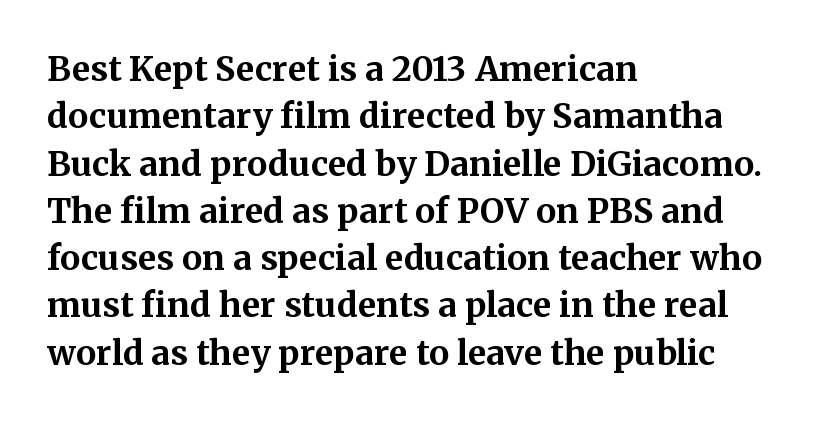
{"serif": "yes", "italic": "no", "bold": "yes", "weight": "bold", "width": "normal", "stroke_contrast": "medium", "x_height": "medium", "monospaced": "no", "underline": "no", "align": "left", "line_spacing": "normal", "line_spacing_ratio": 1.39, "letter_spacing": "normal", "letter_spacing_em": 0.0, "glyph_px": 34}
